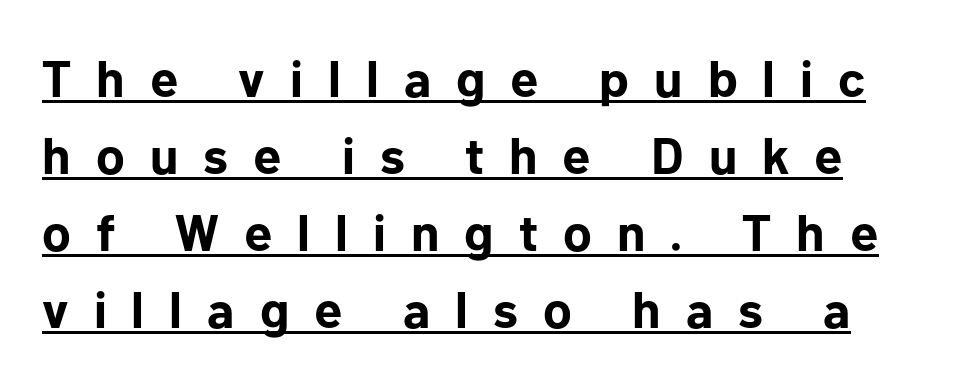
Q: Is the text bold? A: Yes.
Q: Is the text italic (slanted)? A: No, it is upright.
Q: Is the typeface a serif or a sans-serif typeface? A: Sans-serif.
Q: Is the text underlined? A: Yes.
Q: Is the spacing between letters normal or unusually wide? A: Unusually wide.
Q: Is the spacing between lines tight, normal or loose? A: Normal.
Q: Width (condensed, normal, or wide)? A: Normal.
Q: Stroke contrast? A: Low.
Q: x-height? A: Medium.
Q: Monospaced? A: No.
